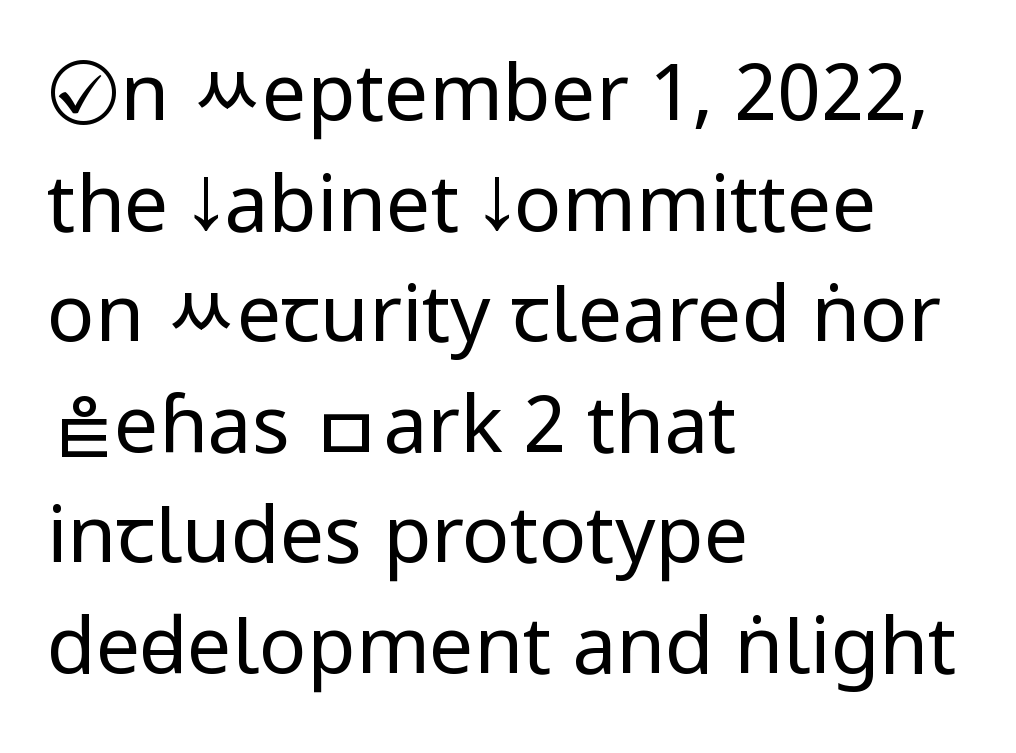
Q: Is the text bold? A: No.
Q: Is the text italic (slanted)? A: No, it is upright.
Q: Is the typeface a serif or a sans-serif typeface? A: Sans-serif.
Q: Is the text underlined? A: No.
Q: How is the paragraph aligned? A: Left-aligned.
Q: Is the spacing between letters normal or unusually wide? A: Normal.
Q: Is the spacing between lines tight, normal or loose? A: Normal.
Q: Width (condensed, normal, or wide)? A: Condensed.
Q: Stroke contrast? A: Low.
Q: x-height? A: Large.
Q: Monospaced? A: No.
